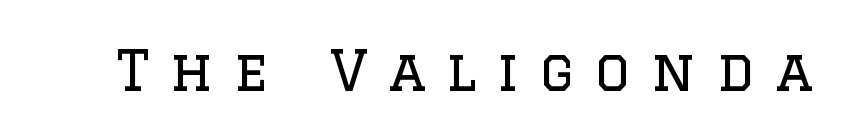
Q: Is the text bold? A: No.
Q: Is the text italic (slanted)? A: No, it is upright.
Q: Is the typeface a serif or a sans-serif typeface? A: Serif.
Q: Is the text underlined? A: No.
Q: Is the spacing between letters normal or unusually wide? A: Unusually wide.
Q: Width (condensed, normal, or wide)? A: Normal.
Q: Stroke contrast? A: Low.
Q: x-height? A: Large.
Q: Monospaced? A: No.
